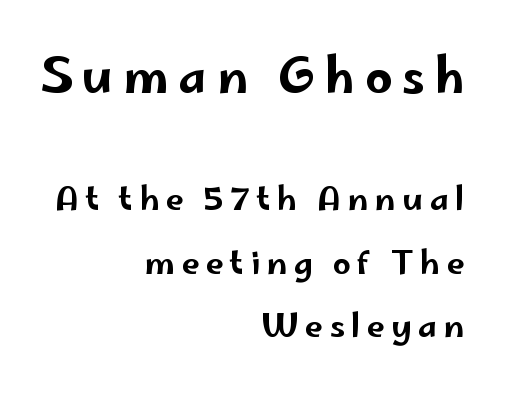
{"serif": "no", "italic": "no", "width": "wide", "stroke_contrast": "low", "x_height": "small", "monospaced": "no", "underline": "no", "align": "right", "line_spacing": "loose", "line_spacing_ratio": 1.99, "letter_spacing": "wide", "letter_spacing_em": 0.2, "larger_block": "first", "size_ratio": 1.5, "glyph_px": 48}
